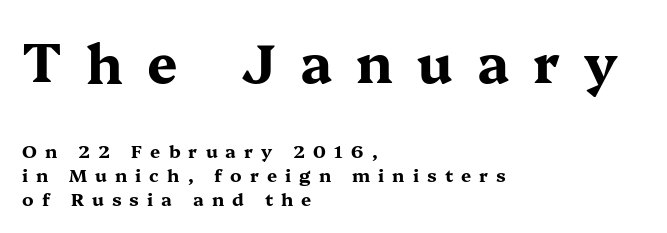
The image shows 54 px bold, wide serif type, upright; set left-aligned, normal line spacing (1.33x), unusually wide letter spacing (+0.45 em), not underlined; the first (top) block is 3.0x larger; medium stroke contrast and a medium x-height.
